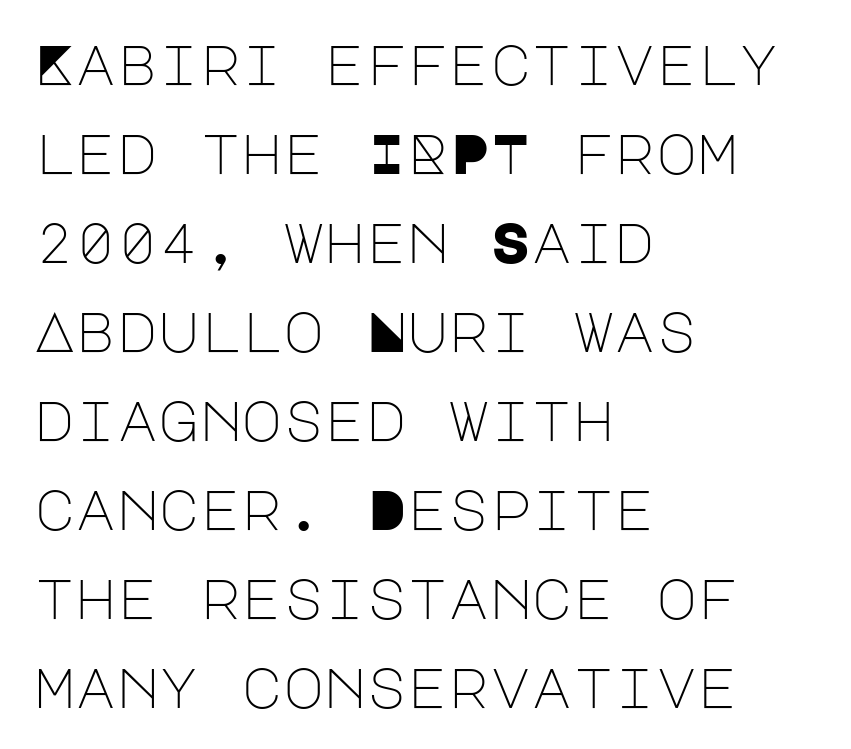
The image shows 56 px light sans-serif type, upright; set left-aligned, normal line spacing (1.59x), normal letter spacing, not underlined; low stroke contrast and a large x-height.
